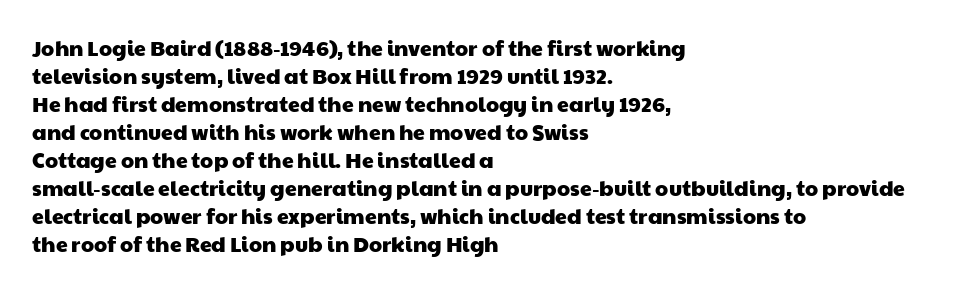
Q: Is the text underlined? A: No.
Q: How is the paragraph aligned? A: Left-aligned.
Q: Is the spacing between letters normal or unusually wide? A: Normal.
Q: Is the spacing between lines tight, normal or loose? A: Normal.
